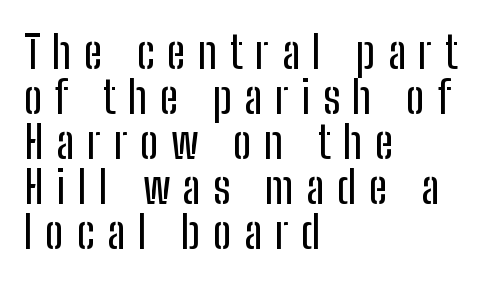
Q: Is the text italic (slanted)? A: No, it is upright.
Q: Is the typeface a serif or a sans-serif typeface? A: Sans-serif.
Q: Is the text underlined? A: No.
Q: How is the paragraph aligned? A: Left-aligned.
Q: Is the spacing between letters normal or unusually wide? A: Unusually wide.
Q: Is the spacing between lines tight, normal or loose? A: Tight.
Q: Width (condensed, normal, or wide)? A: Condensed.
Q: Stroke contrast? A: Low.
Q: x-height? A: Medium.
Q: Monospaced? A: No.
